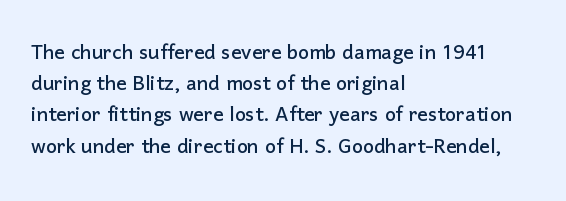
Q: Is the text italic (slanted)? A: No, it is upright.
Q: Is the text underlined? A: No.
Q: How is the paragraph aligned? A: Left-aligned.
Q: Is the spacing between letters normal or unusually wide? A: Normal.
